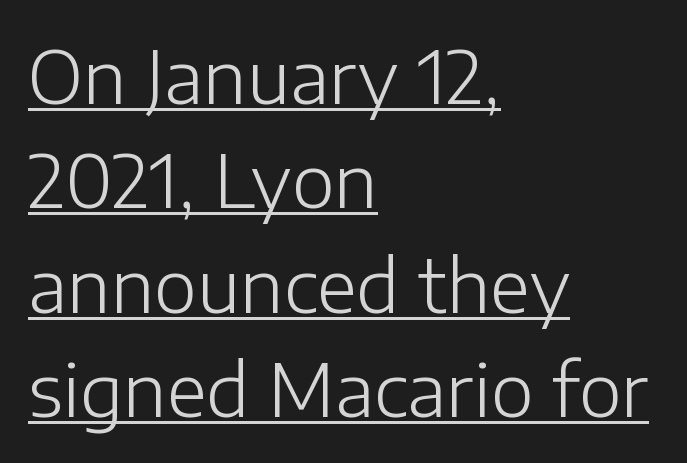
The rendered words wear a rule along their underside. These lines are rendered in a variable-pitch font. The tracking reads as untouched default to a designer's eye. How would I describe the line gaps? Plain and ordinary. It's the straight-up-and-down kind of type.
